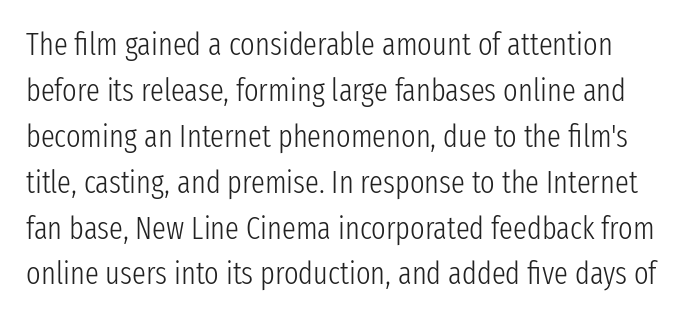
{"serif": "no", "italic": "no", "bold": "no", "weight": "light", "width": "condensed", "stroke_contrast": "low", "x_height": "medium", "monospaced": "no", "underline": "no", "line_spacing": "normal", "line_spacing_ratio": 1.48, "letter_spacing": "normal", "letter_spacing_em": 0.0, "glyph_px": 31}
